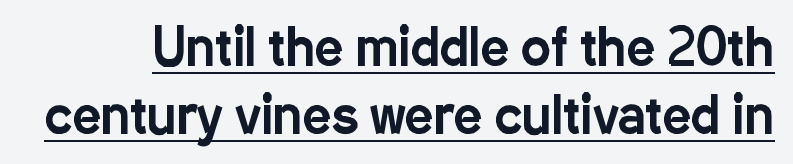
Q: Is the text italic (slanted)? A: No, it is upright.
Q: Is the typeface a serif or a sans-serif typeface? A: Sans-serif.
Q: Is the text underlined? A: Yes.
Q: Is the spacing between letters normal or unusually wide? A: Normal.
Q: Is the spacing between lines tight, normal or loose? A: Normal.
Q: Width (condensed, normal, or wide)? A: Condensed.
Q: Stroke contrast? A: Low.
Q: x-height? A: Medium.
Q: Monospaced? A: No.
